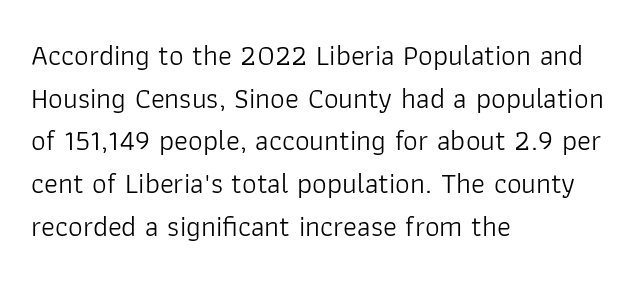
Q: Is the text bold? A: No.
Q: Is the text italic (slanted)? A: No, it is upright.
Q: Is the typeface a serif or a sans-serif typeface? A: Sans-serif.
Q: Is the text underlined? A: No.
Q: How is the paragraph aligned? A: Left-aligned.
Q: Is the spacing between letters normal or unusually wide? A: Normal.
Q: Is the spacing between lines tight, normal or loose? A: Normal.
Q: Width (condensed, normal, or wide)? A: Normal.
Q: Stroke contrast? A: Low.
Q: x-height? A: Medium.
Q: Monospaced? A: No.
